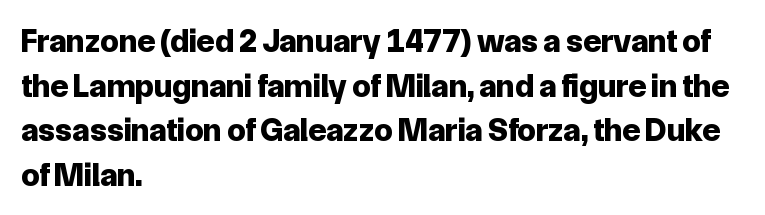
{"serif": "no", "italic": "no", "bold": "yes", "weight": "bold", "width": "normal", "stroke_contrast": "low", "x_height": "medium", "monospaced": "no", "underline": "no", "align": "left", "line_spacing": "normal", "line_spacing_ratio": 1.35, "letter_spacing": "normal", "letter_spacing_em": 0.0, "glyph_px": 33}
